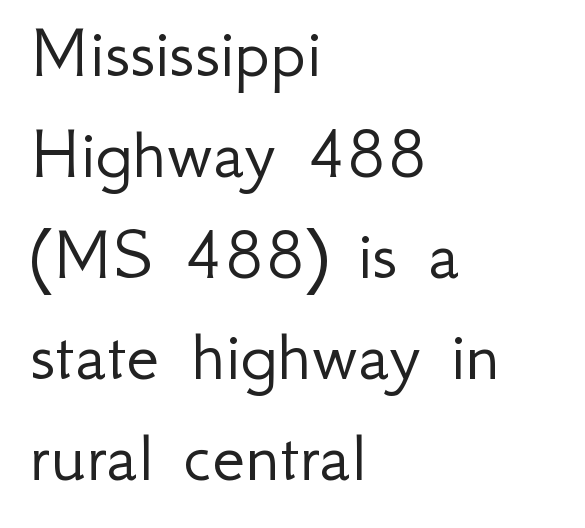
A typesetter would call this proportional, since set widths differ per character. Descenders hang freely into open space. The typography opts for an upright posture over an oblique one. This sample keeps an unexceptional amount of space between lines. The tracking reads as untouched default to a designer's eye.
